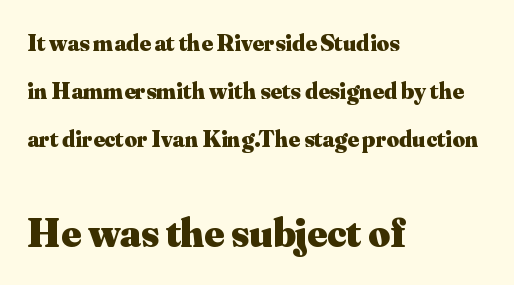
The designer went with a serif here, giving each stem small feet. The letters advance in unequal steps, a hallmark of proportional type. The space beneath each line is pristine and unruled. What weight is shown? A full bold with thick strokes.
